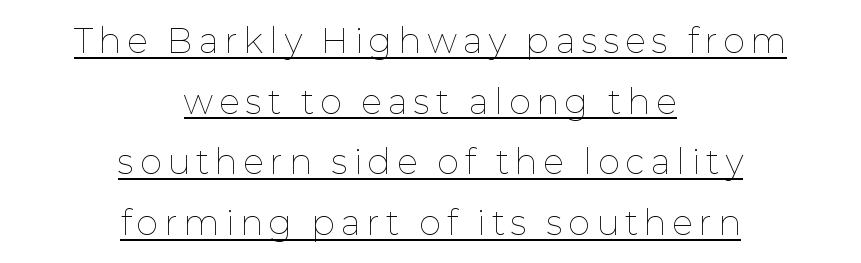
{"italic": "no", "bold": "no", "weight": "thin", "width": "normal", "stroke_contrast": "low", "x_height": "medium", "monospaced": "no", "underline": "yes", "align": "center", "line_spacing_ratio": 1.84, "letter_spacing": "wide", "letter_spacing_em": 0.2, "glyph_px": 33}
